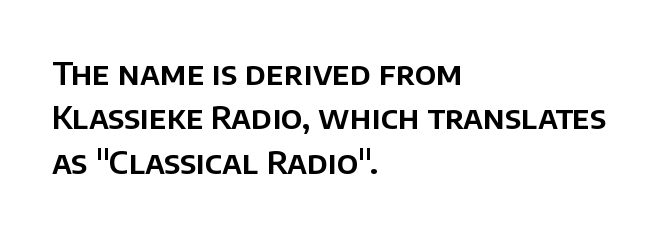
{"serif": "no", "italic": "no", "width": "normal", "stroke_contrast": "low", "x_height": "large", "monospaced": "no", "underline": "no", "align": "left", "line_spacing": "normal", "line_spacing_ratio": 1.39, "letter_spacing": "normal", "letter_spacing_em": 0.0, "glyph_px": 32}
